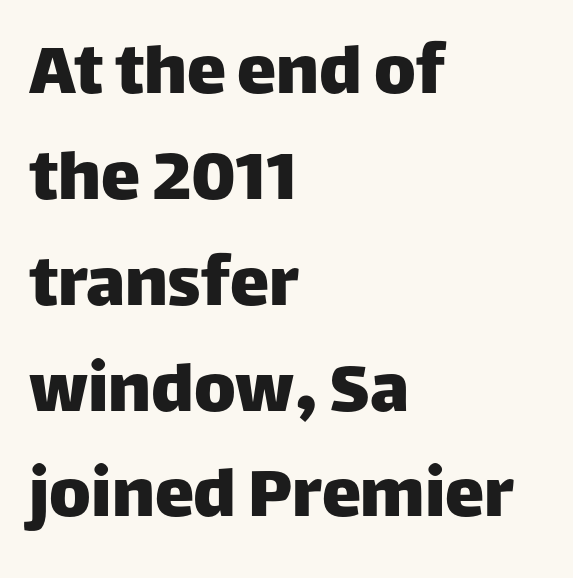
The image shows 79 px sans-serif type, upright; set left-aligned, normal line spacing (1.34x), normal letter spacing, not underlined; low stroke contrast and a large x-height.
